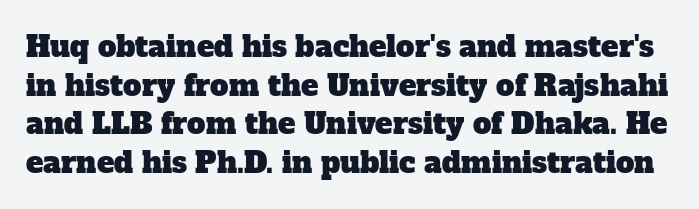
{"serif": "yes", "width": "normal", "stroke_contrast": "low", "x_height": "medium", "monospaced": "no", "underline": "no", "line_spacing": "normal", "line_spacing_ratio": 1.33, "letter_spacing": "normal", "letter_spacing_em": 0.0, "glyph_px": 29}
